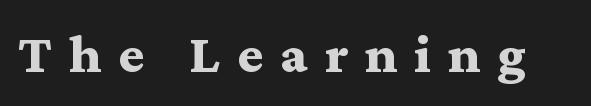
The image shows 55 px bold, wide serif type, upright; set unusually wide letter spacing (+0.31 em), not underlined; medium stroke contrast and a medium x-height.
